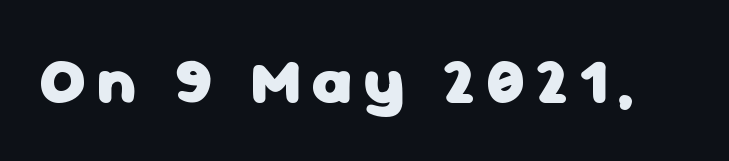
The typography opts for an upright posture over an oblique one. A clean baseline with only descenders dipping below it. You could not count columns in this text — the font is proportionally spaced. The rendering uses a bold face; every stroke is thick and dark.
